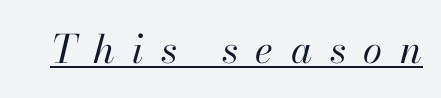
The image shows 39 px regular-weight type, italic (leaning right); set unusually wide letter spacing (+0.45 em), underlined; high stroke contrast and a small x-height.
